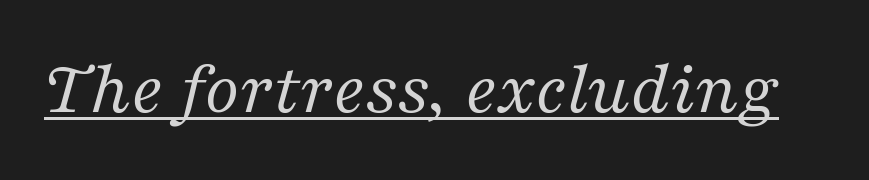
{"serif": "yes", "italic": "yes", "lean": "right", "slant_degrees": 16, "bold": "no", "weight": "regular", "width": "normal", "stroke_contrast": "medium", "x_height": "medium", "monospaced": "no", "underline": "yes", "letter_spacing": "normal", "letter_spacing_em": 0.0, "glyph_px": 76}
